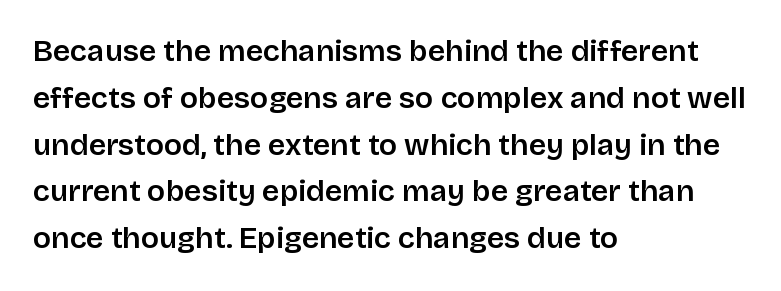
Anything drawn beneath the words? Only blank space. Typographically, this falls in the sans-serif category. This block has exactly the height ordinary leading produces. What stands out about the letter spacing? Nothing — it is the standard amount. The letters advance in unequal steps, a hallmark of proportional type.
